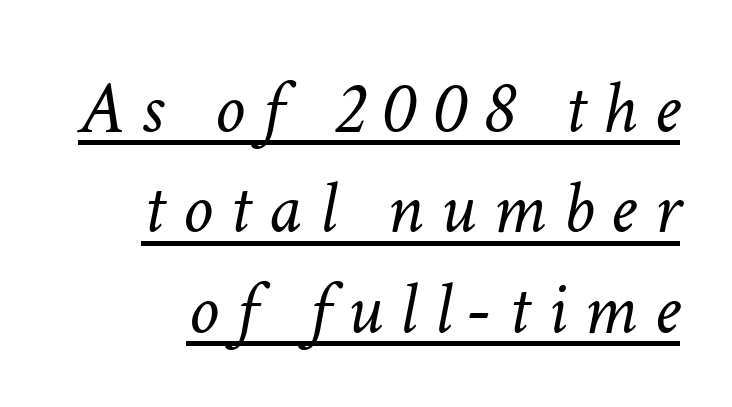
The image shows 76 px light type, italic (leaning right); set normal line spacing (1.32x), unusually wide letter spacing (+0.22 em), underlined; low stroke contrast and a medium x-height.
